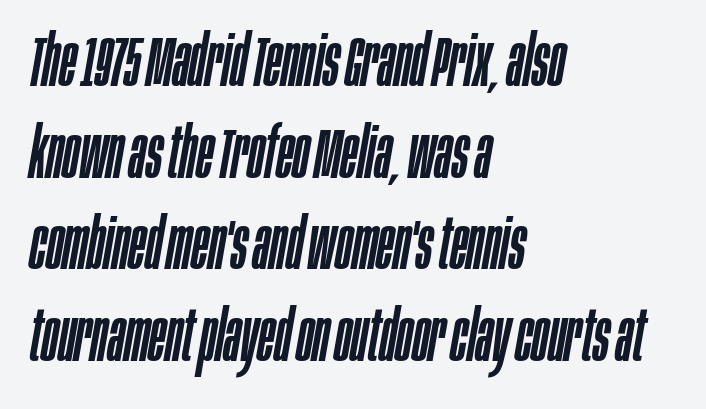
{"italic": "yes", "lean": "right", "slant_degrees": 10, "width": "condensed", "stroke_contrast": "low", "x_height": "large", "monospaced": "no", "underline": "no", "align": "left", "line_spacing": "normal", "line_spacing_ratio": 1.31, "letter_spacing": "normal", "letter_spacing_em": 0.0, "glyph_px": 70}
